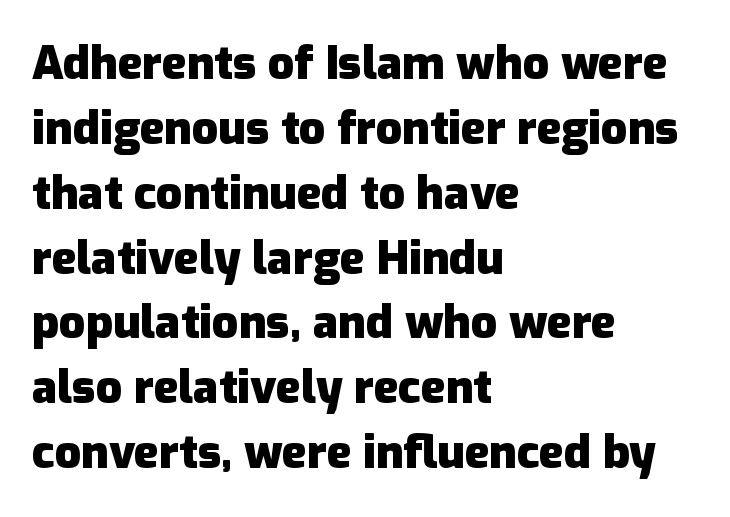
Q: Is the text bold? A: Yes.
Q: Is the text italic (slanted)? A: No, it is upright.
Q: Is the typeface a serif or a sans-serif typeface? A: Sans-serif.
Q: Is the text underlined? A: No.
Q: How is the paragraph aligned? A: Left-aligned.
Q: Is the spacing between letters normal or unusually wide? A: Normal.
Q: Is the spacing between lines tight, normal or loose? A: Normal.
Q: Width (condensed, normal, or wide)? A: Normal.
Q: Stroke contrast? A: Low.
Q: x-height? A: Medium.
Q: Monospaced? A: No.
